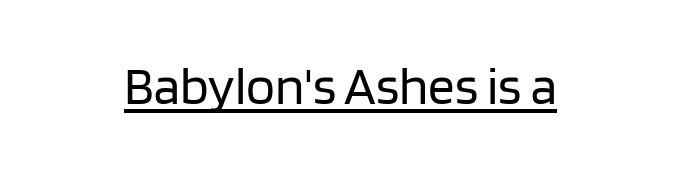
Q: Is the text bold? A: No.
Q: Is the text italic (slanted)? A: No, it is upright.
Q: Is the typeface a serif or a sans-serif typeface? A: Sans-serif.
Q: Is the text underlined? A: Yes.
Q: Is the spacing between letters normal or unusually wide? A: Normal.
Q: Width (condensed, normal, or wide)? A: Normal.
Q: Stroke contrast? A: Low.
Q: x-height? A: Large.
Q: Monospaced? A: No.
